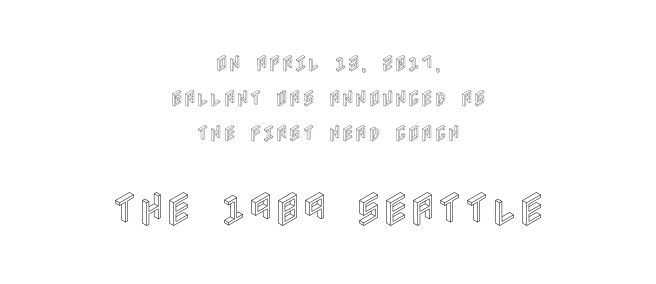
Q: Is the text italic (slanted)? A: No, it is upright.
Q: Is the text underlined? A: No.
Q: How is the paragraph aligned? A: Centered.
Q: Is the spacing between letters normal or unusually wide? A: Normal.
Q: Is the spacing between lines tight, normal or loose? A: Loose.
Q: Which block of text is set in a larger size, the first (top) or the second (bottom)? A: The second (bottom) one.
Q: Width (condensed, normal, or wide)? A: Condensed.
Q: x-height? A: Large.
